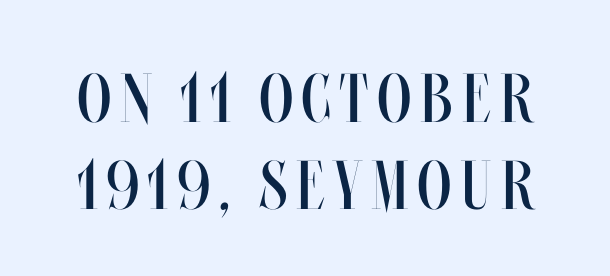
Q: Is the text bold? A: No.
Q: Is the text italic (slanted)? A: No, it is upright.
Q: Is the text underlined? A: No.
Q: Is the spacing between lines tight, normal or loose? A: Normal.
Q: Width (condensed, normal, or wide)? A: Condensed.
Q: Stroke contrast? A: Medium.
Q: x-height? A: Large.
Q: Monospaced? A: No.
